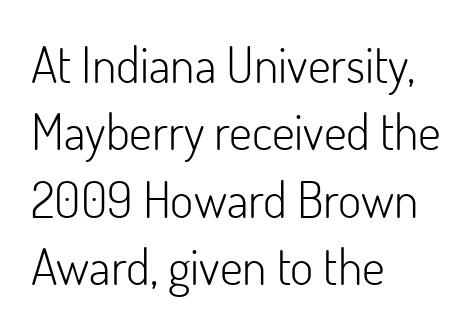
Alignment: flush left. Letters have the restrained weight of plain body copy at most. Note the varied advance widths — an 'i' is clearly narrower than an 'm'. The typeface chosen for these lines omits serifs.
